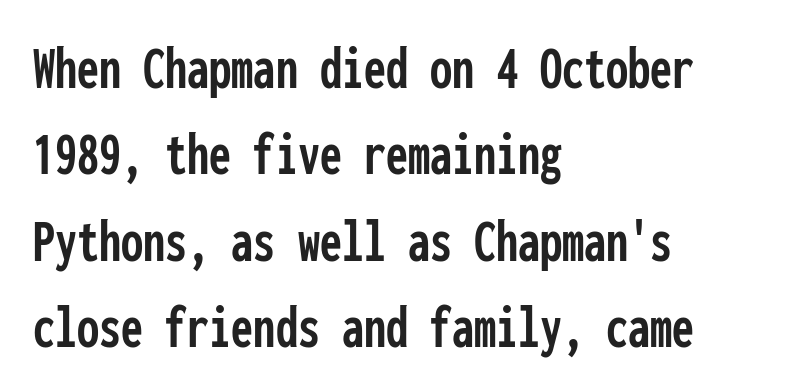
The image shows 63 px condensed sans-serif type, upright, monospaced; set left-aligned, normal line spacing (1.37x), normal letter spacing, not underlined; low stroke contrast and a medium x-height.
